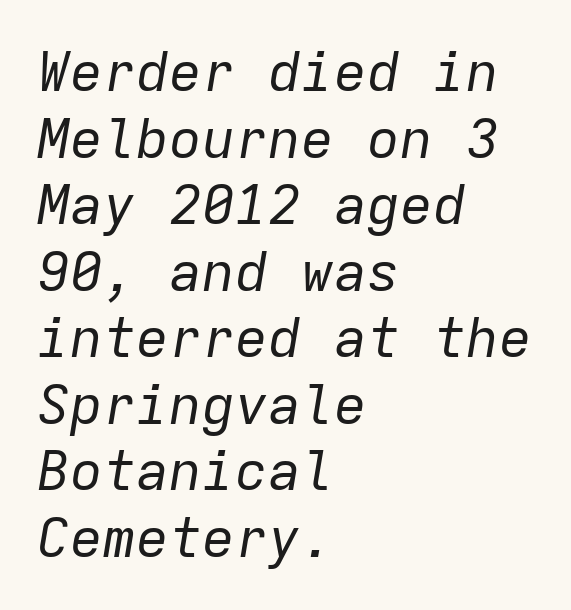
{"italic": "yes", "lean": "right", "slant_degrees": 9, "bold": "no", "weight": "regular", "width": "normal", "stroke_contrast": "low", "x_height": "medium", "monospaced": "yes", "underline": "no", "align": "left", "line_spacing_ratio": 1.21, "letter_spacing": "normal", "letter_spacing_em": 0.0, "glyph_px": 55}
